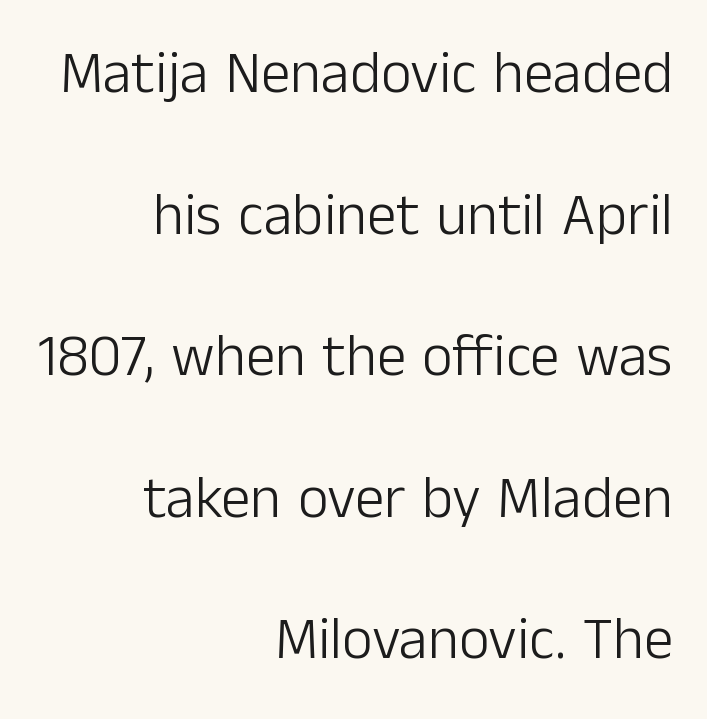
Is the letter spacing exaggerated? No — it looks like the ordinary default. Letterform terminals end flat and unadorned throughout the passage. The space beneath each line is pristine and unruled. A typesetter would call this leading open, well beyond the default. Each letter keeps its own natural width here, so spacing adapts to shape.
